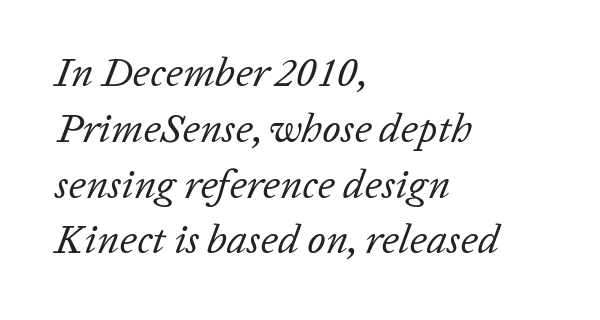
The image shows 41 px regular-weight type, italic (leaning right); set left-aligned, normal line spacing (1.36x), normal letter spacing, not underlined; low stroke contrast and a medium x-height.
